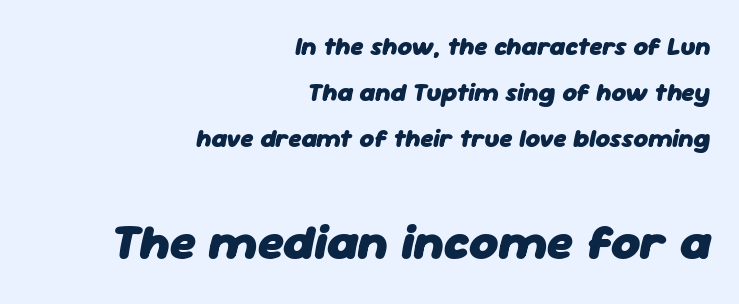
Q: Is the text bold? A: Yes.
Q: Is the text italic (slanted)? A: Yes, it leans right by about 11 degrees.
Q: Is the text underlined? A: No.
Q: How is the paragraph aligned? A: Right-aligned.
Q: Is the spacing between letters normal or unusually wide? A: Normal.
Q: Which block of text is set in a larger size, the first (top) or the second (bottom)? A: The second (bottom) one.
Q: Width (condensed, normal, or wide)? A: Normal.
Q: Stroke contrast? A: Low.
Q: x-height? A: Medium.
Q: Monospaced? A: No.
